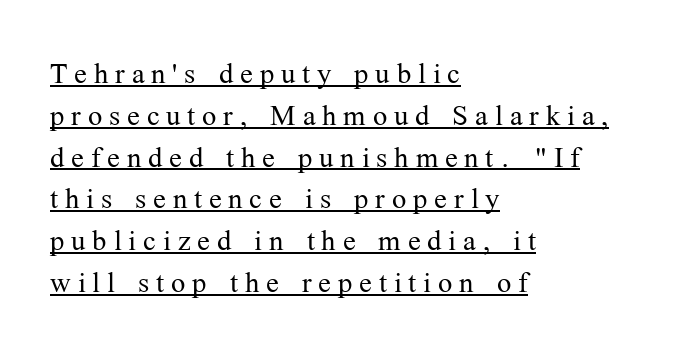
Typographically, this falls in the serif category. Do the characters align in a grid? No, the font is proportional. Summary of weight: not heavy and not bold. In designer terms, the underline attribute is active on this setting. The rag falls on the right side of this text block. Quick note: not italic, upright.
